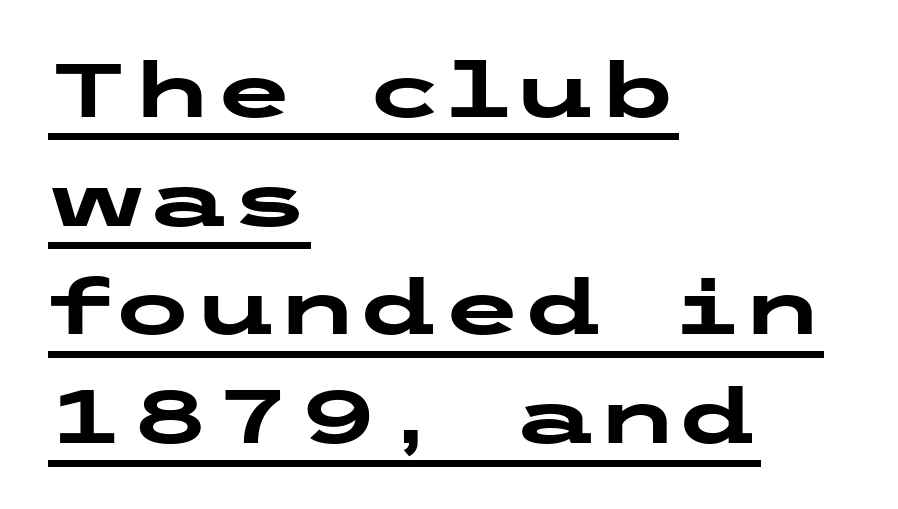
This is roman type, the default non-slanted kind. This is sans-serif lettering, the kind often seen on screens and signage. The letterforms sit shoulder to shoulder at normal distance. If you measured baseline to baseline, you'd find a middling distance.
